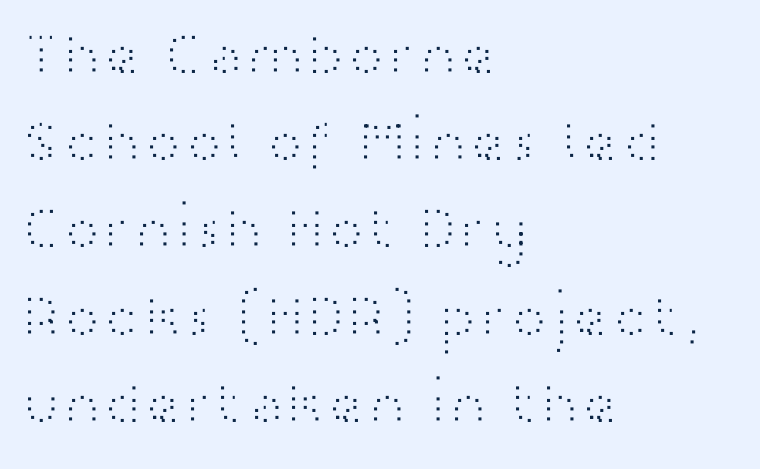
{"serif": "no", "italic": "no", "bold": "no", "weight": "light", "width": "wide", "stroke_contrast": "high", "x_height": "medium", "monospaced": "no", "underline": "no", "align": "left", "line_spacing": "normal", "line_spacing_ratio": 1.43, "letter_spacing": "normal", "letter_spacing_em": 0.0, "glyph_px": 61}
